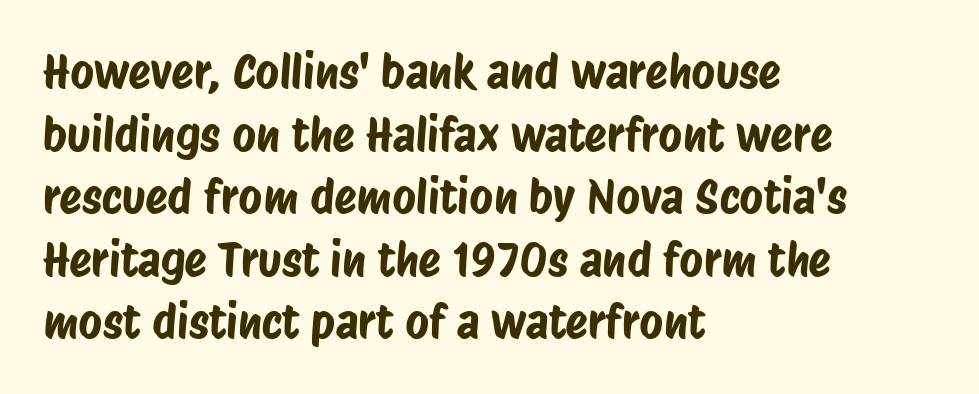
The lines sit at an ordinary, default distance from one another. What kind of face is this? One without serifs — a sans. Glance below the letters and you will spot only blank space. Inter-character spacing is left at the font's built-in metrics. These lines stack with their left ends in a neat column. The rendering uses natural spacing where letterforms have individual widths.
